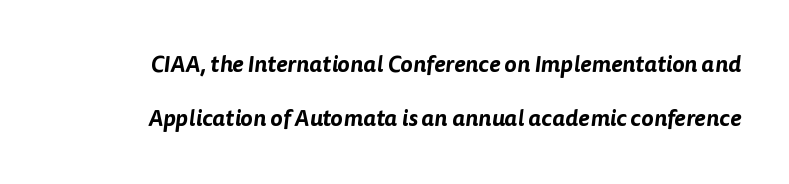
{"underline": "no", "line_spacing": "loose", "line_spacing_ratio": 2.33, "letter_spacing": "normal", "letter_spacing_em": 0.0, "glyph_px": 23}
